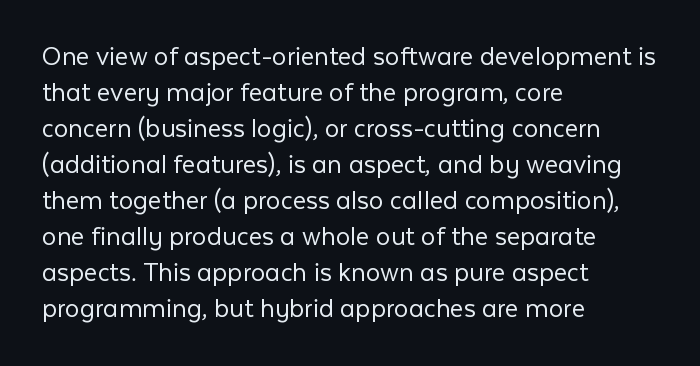
The image shows 29 px light sans-serif type, upright; set left-aligned, line spacing 1.24x, normal letter spacing, not underlined; low stroke contrast and a medium x-height.
